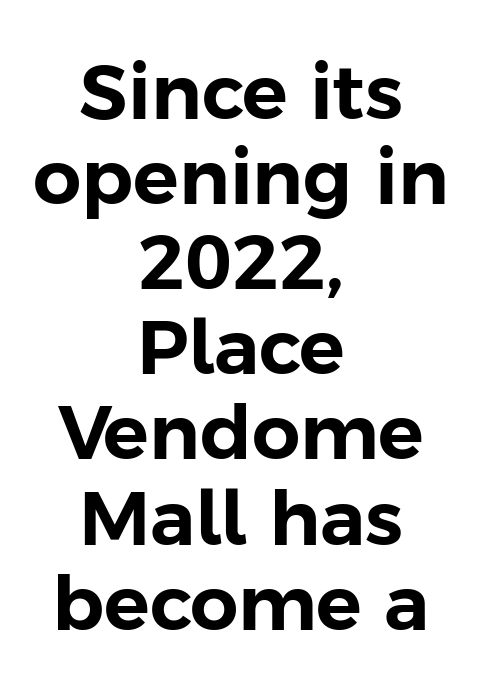
The image shows 76 px sans-serif type, upright; set centered, tight line spacing (1.12x), normal letter spacing, not underlined; low stroke contrast and a medium x-height.
